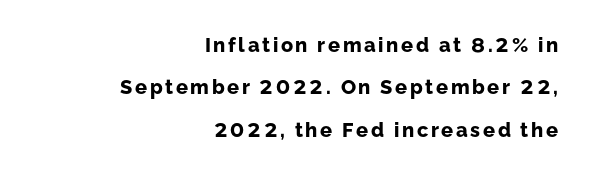
Q: Is the text bold? A: Yes.
Q: Is the text italic (slanted)? A: No, it is upright.
Q: Is the text underlined? A: No.
Q: How is the paragraph aligned? A: Right-aligned.
Q: Is the spacing between lines tight, normal or loose? A: Loose.
